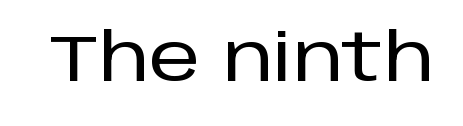
Q: Is the text italic (slanted)? A: No, it is upright.
Q: Is the typeface a serif or a sans-serif typeface? A: Sans-serif.
Q: Is the text underlined? A: No.
Q: Is the spacing between letters normal or unusually wide? A: Normal.
Q: Width (condensed, normal, or wide)? A: Normal.
Q: Stroke contrast? A: Low.
Q: x-height? A: Large.
Q: Monospaced? A: No.
